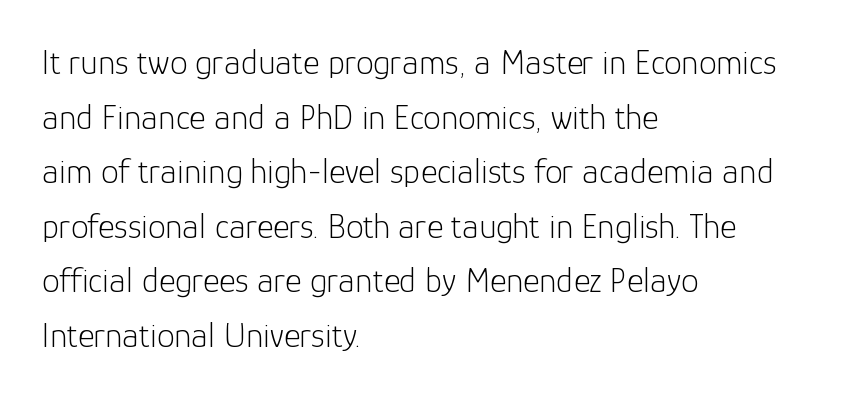
The image shows 35 px light sans-serif type, upright; set left-aligned, normal line spacing (1.56x), normal letter spacing, not underlined; low stroke contrast and a medium x-height.
